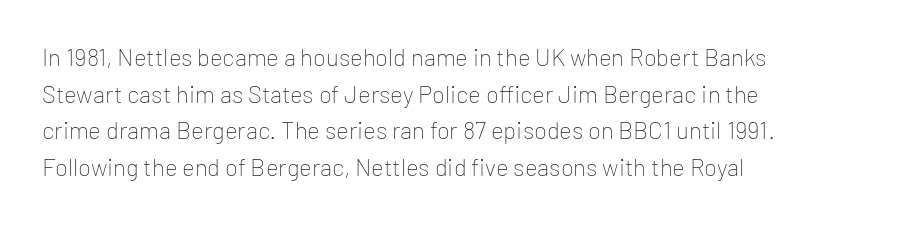
Q: Is the text bold? A: No.
Q: Is the text italic (slanted)? A: No, it is upright.
Q: Is the text underlined? A: No.
Q: How is the paragraph aligned? A: Left-aligned.
Q: Is the spacing between letters normal or unusually wide? A: Normal.
Q: Is the spacing between lines tight, normal or loose? A: Normal.
